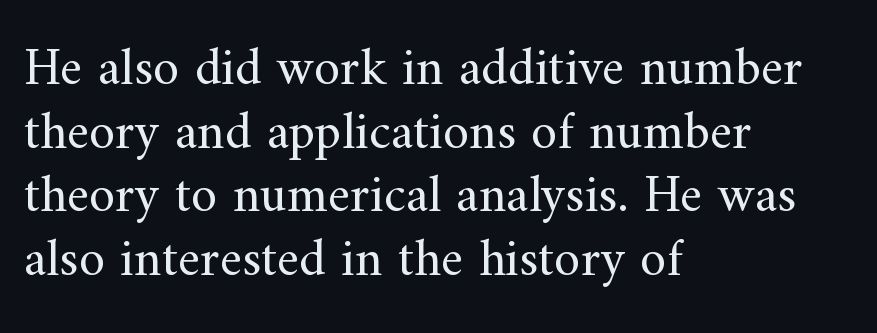
Q: Is the text bold? A: No.
Q: Is the text italic (slanted)? A: No, it is upright.
Q: Is the typeface a serif or a sans-serif typeface? A: Serif.
Q: Is the text underlined? A: No.
Q: How is the paragraph aligned? A: Left-aligned.
Q: Is the spacing between letters normal or unusually wide? A: Normal.
Q: Width (condensed, normal, or wide)? A: Normal.
Q: Stroke contrast? A: Medium.
Q: x-height? A: Small.
Q: Monospaced? A: No.
